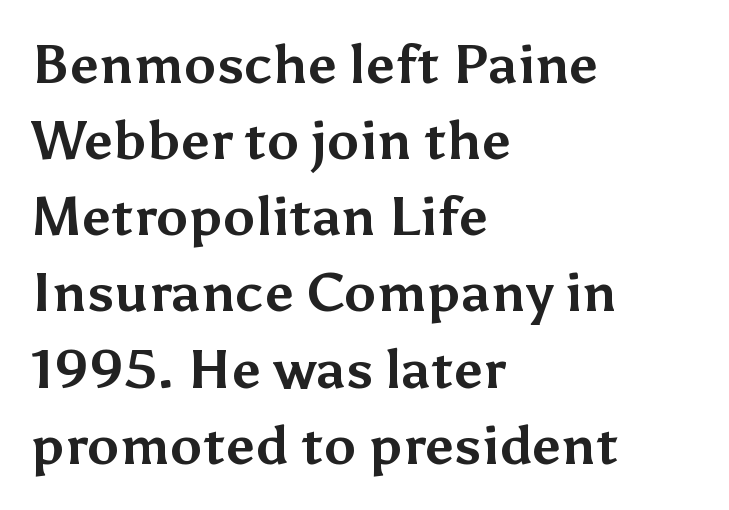
Q: Is the text bold? A: Yes.
Q: Is the text italic (slanted)? A: No, it is upright.
Q: Is the typeface a serif or a sans-serif typeface? A: Sans-serif.
Q: Is the text underlined? A: No.
Q: How is the paragraph aligned? A: Left-aligned.
Q: Is the spacing between letters normal or unusually wide? A: Normal.
Q: Is the spacing between lines tight, normal or loose? A: Normal.
Q: Width (condensed, normal, or wide)? A: Normal.
Q: Stroke contrast? A: Medium.
Q: x-height? A: Medium.
Q: Monospaced? A: No.
